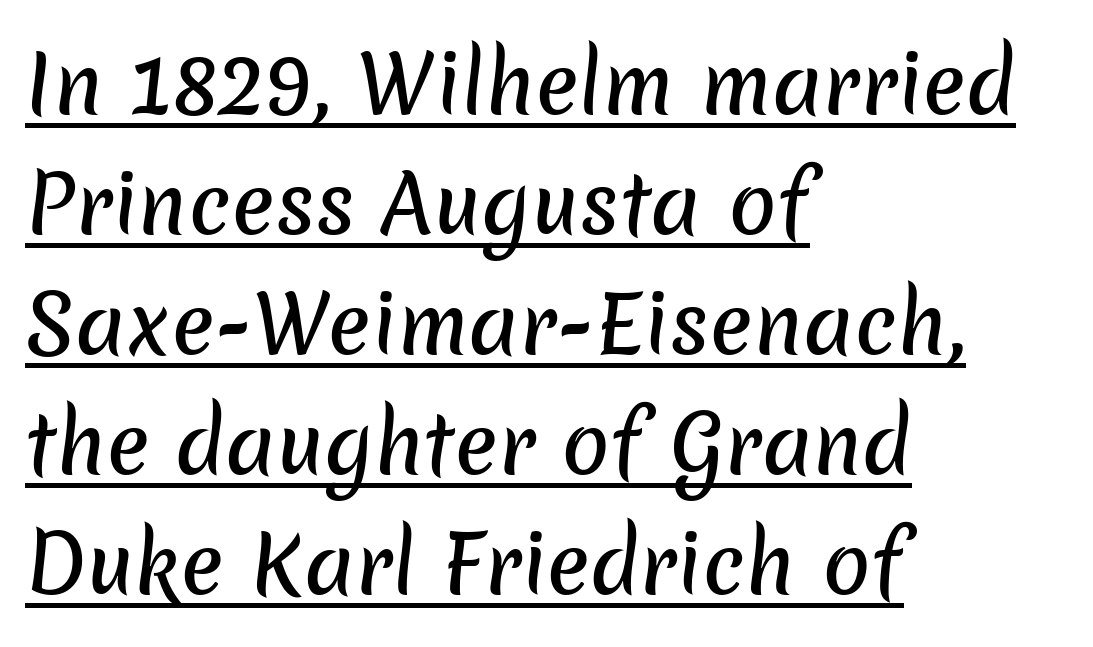
The image shows 80 px sans-serif type; set left-aligned, normal line spacing (1.5x), normal letter spacing, underlined; low stroke contrast and a medium x-height.
